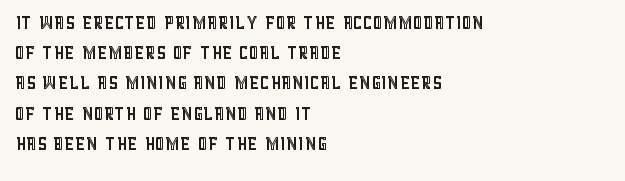
Q: Is the text italic (slanted)? A: No, it is upright.
Q: Is the text underlined? A: No.
Q: How is the paragraph aligned? A: Left-aligned.
Q: Is the spacing between letters normal or unusually wide? A: Normal.
